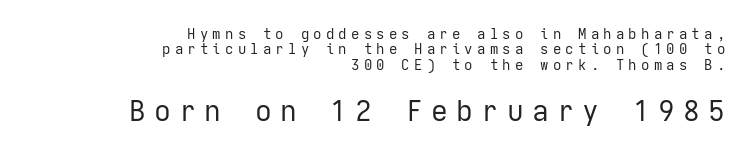
Q: Is the text bold? A: No.
Q: Is the text italic (slanted)? A: No, it is upright.
Q: Is the typeface a serif or a sans-serif typeface? A: Sans-serif.
Q: Is the text underlined? A: No.
Q: How is the paragraph aligned? A: Right-aligned.
Q: Is the spacing between letters normal or unusually wide? A: Unusually wide.
Q: Is the spacing between lines tight, normal or loose? A: Tight.
Q: Which block of text is set in a larger size, the first (top) or the second (bottom)? A: The second (bottom) one.
Q: Width (condensed, normal, or wide)? A: Normal.
Q: Stroke contrast? A: Low.
Q: x-height? A: Medium.
